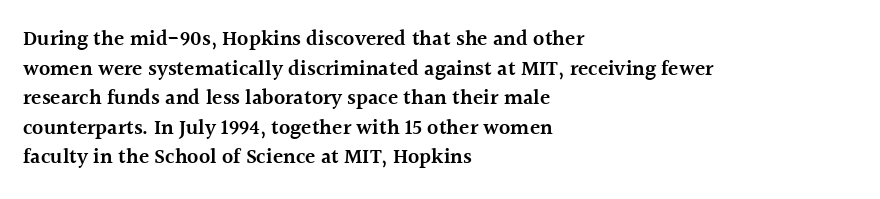
If you measured baseline to baseline, you'd find a middling distance. No italicization has been applied; the sample stays upright. If you drew a ruler down the left edge, every line would touch it. Has an underline been added? It has not. Semibold letterforms, between regular and bold. Here the glyphs are tracked normally, forming tight word shapes.
